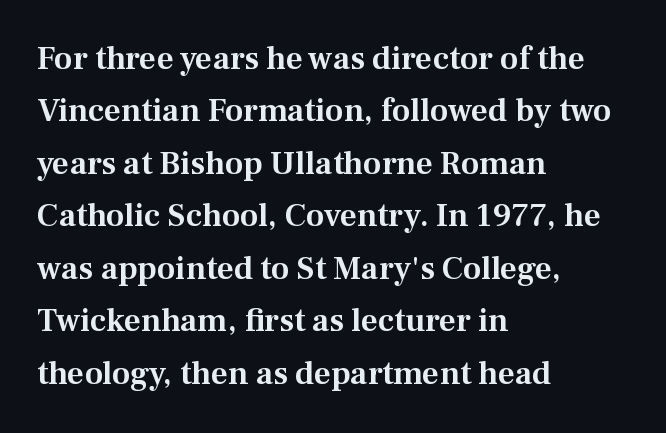
{"serif": "yes", "italic": "no", "width": "normal", "stroke_contrast": "medium", "x_height": "medium", "monospaced": "no", "underline": "no", "align": "left", "line_spacing": "normal", "line_spacing_ratio": 1.59, "letter_spacing": "normal", "letter_spacing_em": 0.0, "glyph_px": 33}
